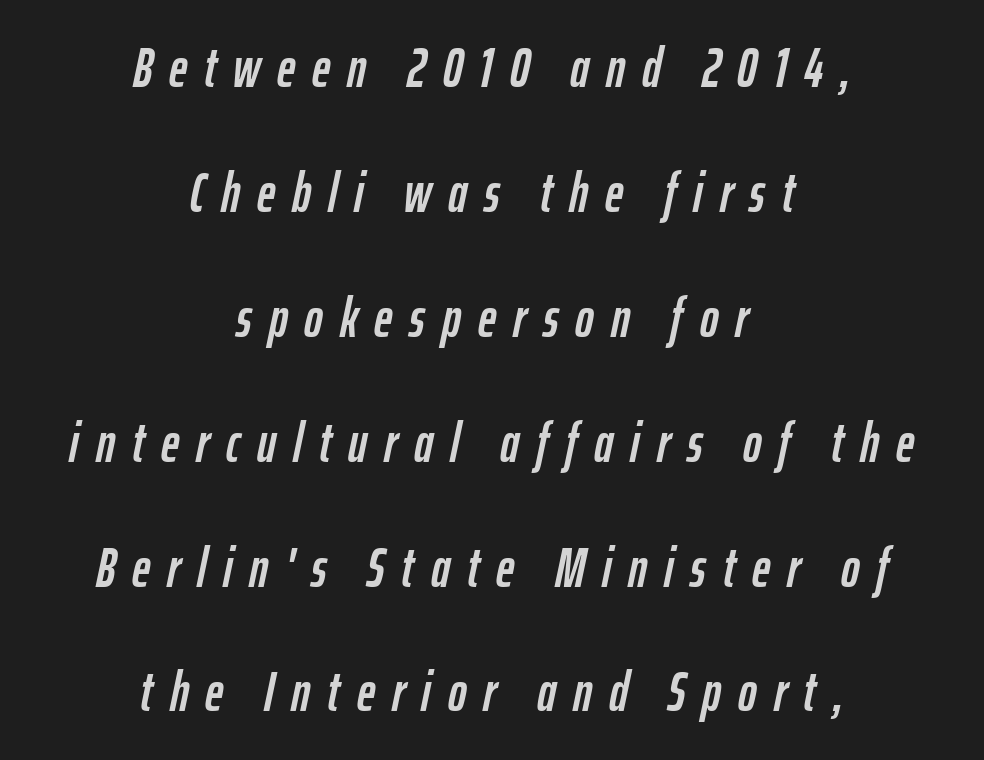
The image shows 56 px condensed type, italic (leaning right); set centered, loose line spacing (2.23x), unusually wide letter spacing (+0.3 em), not underlined; low stroke contrast and a medium x-height.
